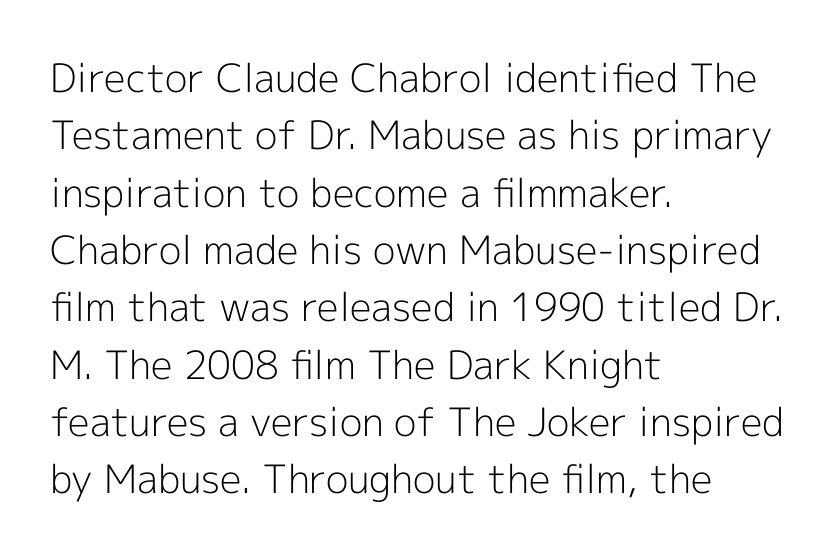
The image shows 39 px light sans-serif type, upright; set left-aligned, normal line spacing (1.47x), normal letter spacing, not underlined; a medium x-height.
